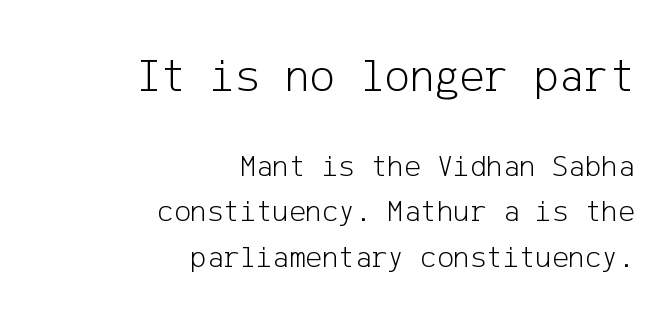
Q: Is the text bold? A: No.
Q: Is the text italic (slanted)? A: No, it is upright.
Q: Is the typeface a serif or a sans-serif typeface? A: Sans-serif.
Q: Is the text underlined? A: No.
Q: How is the paragraph aligned? A: Right-aligned.
Q: Is the spacing between letters normal or unusually wide? A: Normal.
Q: Is the spacing between lines tight, normal or loose? A: Normal.
Q: Which block of text is set in a larger size, the first (top) or the second (bottom)? A: The first (top) one.
Q: Width (condensed, normal, or wide)? A: Normal.
Q: Stroke contrast? A: Low.
Q: x-height? A: Medium.
